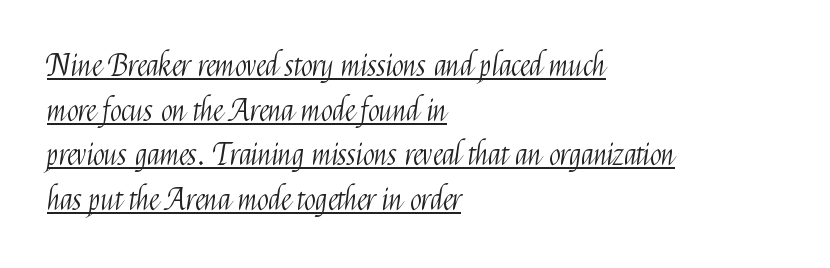
Q: Is the text bold? A: No.
Q: Is the text italic (slanted)? A: Yes.
Q: Is the typeface a serif or a sans-serif typeface? A: Sans-serif.
Q: Is the text underlined? A: Yes.
Q: How is the paragraph aligned? A: Left-aligned.
Q: Is the spacing between letters normal or unusually wide? A: Normal.
Q: Is the spacing between lines tight, normal or loose? A: Normal.
Q: Width (condensed, normal, or wide)? A: Condensed.
Q: Stroke contrast? A: Medium.
Q: x-height? A: Medium.
Q: Monospaced? A: No.
